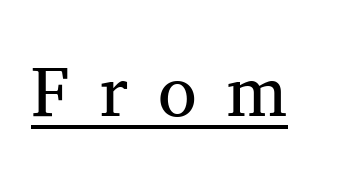
Does the type have serifs? Yes, each stem ends in a small foot. No chunkiness to these letters — they're not bold. A typesetter would mark this as roman, not italic. Students, note that the glyphs here are deliberately spaced far apart. The letters advance in unequal steps, a hallmark of proportional type. Looks like someone drew a line under every word here.
